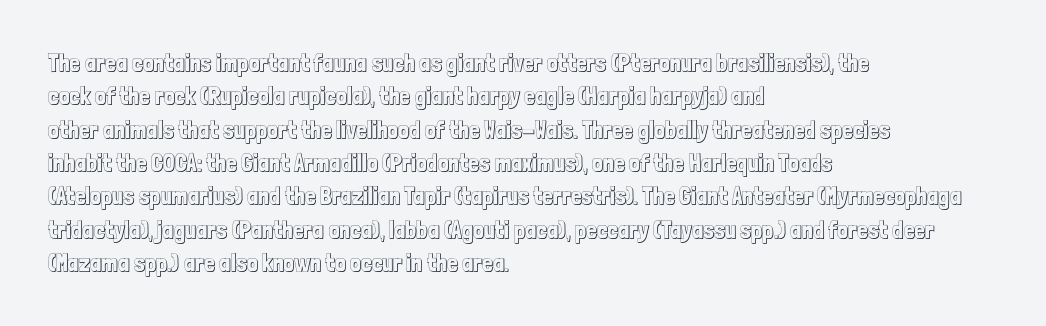
{"italic": "no", "underline": "no", "align": "left", "line_spacing": "normal", "line_spacing_ratio": 1.39, "letter_spacing": "normal", "letter_spacing_em": 0.0, "glyph_px": 24}
